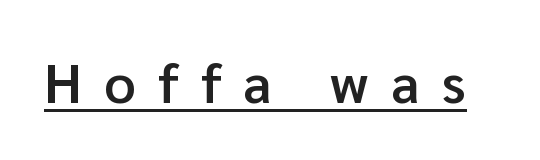
{"serif": "no", "italic": "no", "bold": "semi", "weight": "semibold", "width": "normal", "stroke_contrast": "low", "x_height": "medium", "monospaced": "no", "underline": "yes", "letter_spacing": "wide", "letter_spacing_em": 0.41, "glyph_px": 55}
